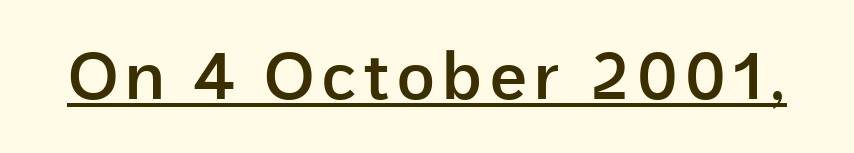
Q: Is the text bold? A: Semi-bold.
Q: Is the text italic (slanted)? A: No, it is upright.
Q: Is the typeface a serif or a sans-serif typeface? A: Sans-serif.
Q: Is the text underlined? A: Yes.
Q: Width (condensed, normal, or wide)? A: Normal.
Q: Stroke contrast? A: Low.
Q: x-height? A: Medium.
Q: Monospaced? A: No.
